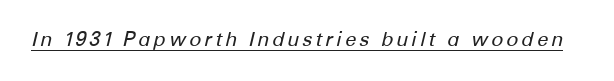
The image shows 20 px text type, italic (leaning right); set underlined.
